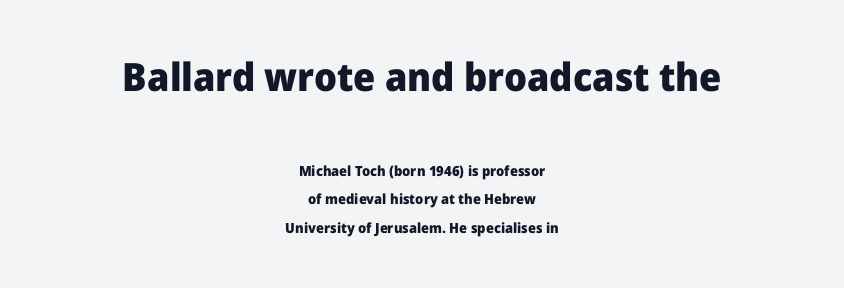
The image shows 39 px heavy sans-serif type, upright; set centered, loose line spacing (2.06x), normal letter spacing, not underlined; the first (top) block is 2.79x larger; low stroke contrast and a medium x-height.
